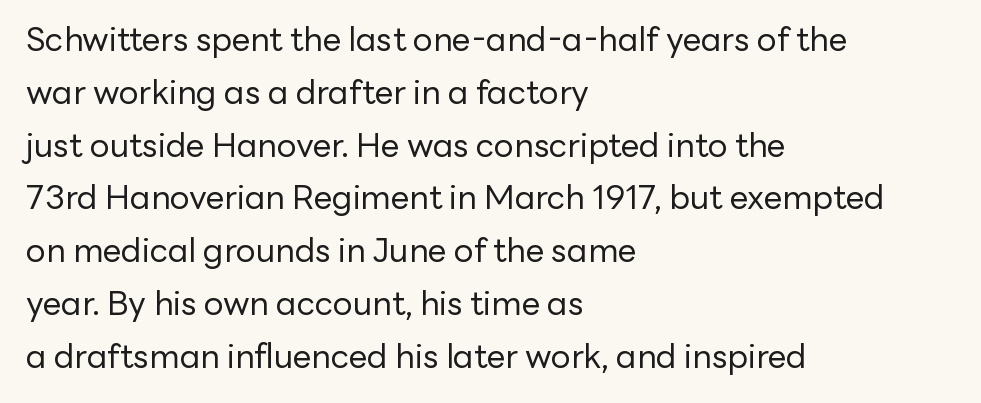
The image shows 33 px regular-weight sans-serif type, upright; set left-aligned, normal line spacing (1.6x), normal letter spacing, not underlined; low stroke contrast and a medium x-height.
